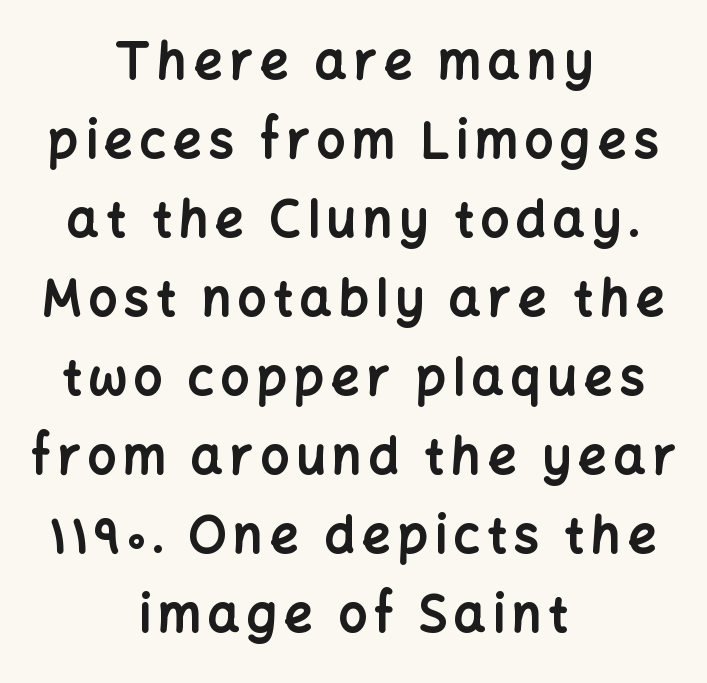
Q: Is the text bold? A: Yes.
Q: Is the text italic (slanted)? A: No, it is upright.
Q: Is the typeface a serif or a sans-serif typeface? A: Sans-serif.
Q: Is the text underlined? A: No.
Q: How is the paragraph aligned? A: Centered.
Q: Is the spacing between lines tight, normal or loose? A: Normal.
Q: Width (condensed, normal, or wide)? A: Normal.
Q: Stroke contrast? A: Low.
Q: x-height? A: Medium.
Q: Monospaced? A: No.
